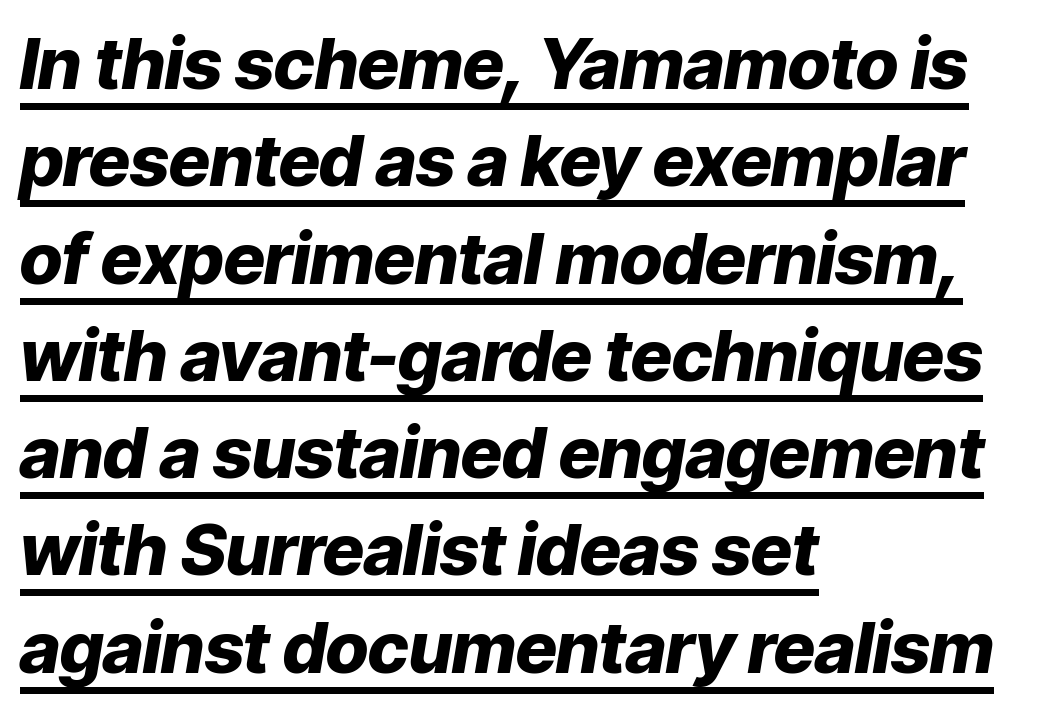
Q: Is the text bold? A: Yes.
Q: Is the text italic (slanted)? A: Yes, it leans right by about 9 degrees.
Q: Is the text underlined? A: Yes.
Q: How is the paragraph aligned? A: Left-aligned.
Q: Is the spacing between letters normal or unusually wide? A: Normal.
Q: Is the spacing between lines tight, normal or loose? A: Normal.
Q: Width (condensed, normal, or wide)? A: Normal.
Q: Stroke contrast? A: Low.
Q: x-height? A: Medium.
Q: Monospaced? A: No.
